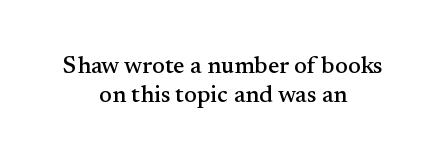
Q: Is the text italic (slanted)? A: No, it is upright.
Q: Is the text underlined? A: No.
Q: How is the paragraph aligned? A: Centered.
Q: Is the spacing between letters normal or unusually wide? A: Normal.
